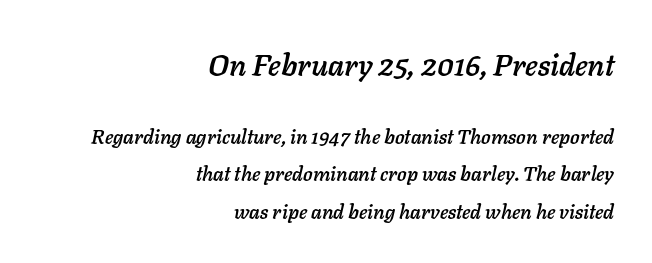
Q: Is the text italic (slanted)? A: Yes, it leans right by about 11 degrees.
Q: Is the text underlined? A: No.
Q: How is the paragraph aligned? A: Right-aligned.
Q: Is the spacing between letters normal or unusually wide? A: Normal.
Q: Which block of text is set in a larger size, the first (top) or the second (bottom)? A: The first (top) one.
Q: Width (condensed, normal, or wide)? A: Normal.
Q: Stroke contrast? A: Low.
Q: x-height? A: Medium.
Q: Monospaced? A: No.
